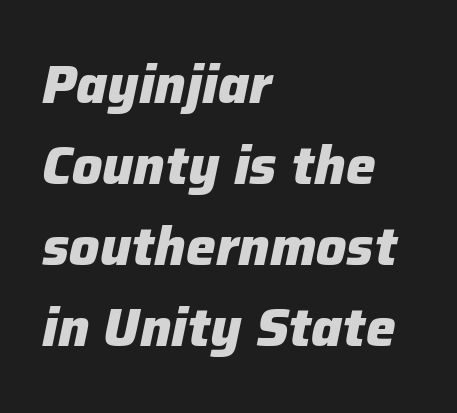
Q: Is the text bold? A: Yes.
Q: Is the text italic (slanted)? A: Yes, it leans right by about 12 degrees.
Q: Is the text underlined? A: No.
Q: How is the paragraph aligned? A: Left-aligned.
Q: Is the spacing between letters normal or unusually wide? A: Normal.
Q: Is the spacing between lines tight, normal or loose? A: Normal.
Q: Width (condensed, normal, or wide)? A: Normal.
Q: Stroke contrast? A: Low.
Q: x-height? A: Medium.
Q: Monospaced? A: No.
